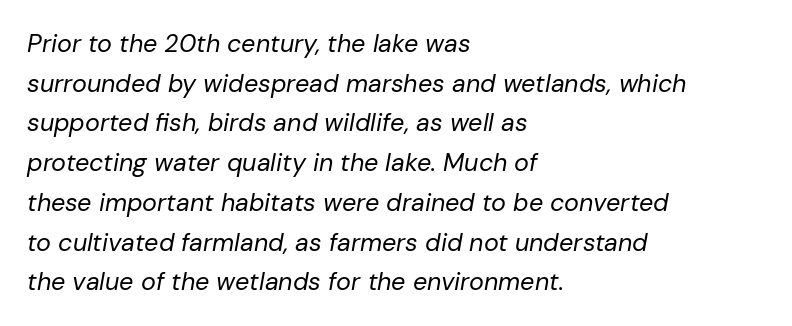
Does the leading feel generous? No, just average. Default kerning and tracking; the words read as compact shapes. Every character sits at an angle, as italics do. Weight: in the light-to-regular range. Reading down the block, your eye returns to a fixed left position each line. The area under the type is left untouched.
